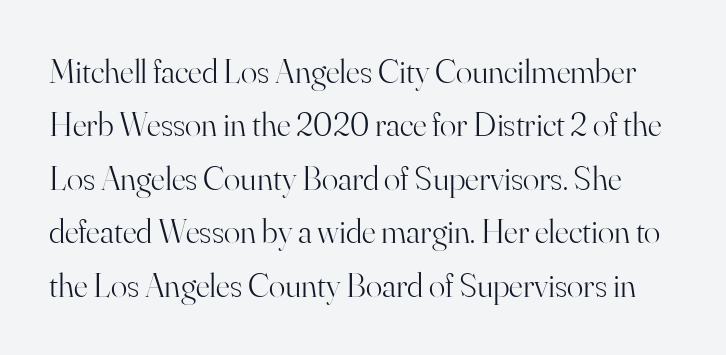
Q: Is the text bold? A: No.
Q: Is the text italic (slanted)? A: No, it is upright.
Q: Is the typeface a serif or a sans-serif typeface? A: Serif.
Q: Is the text underlined? A: No.
Q: Is the spacing between letters normal or unusually wide? A: Normal.
Q: Is the spacing between lines tight, normal or loose? A: Normal.
Q: Width (condensed, normal, or wide)? A: Normal.
Q: Stroke contrast? A: High.
Q: x-height? A: Small.
Q: Monospaced? A: No.
